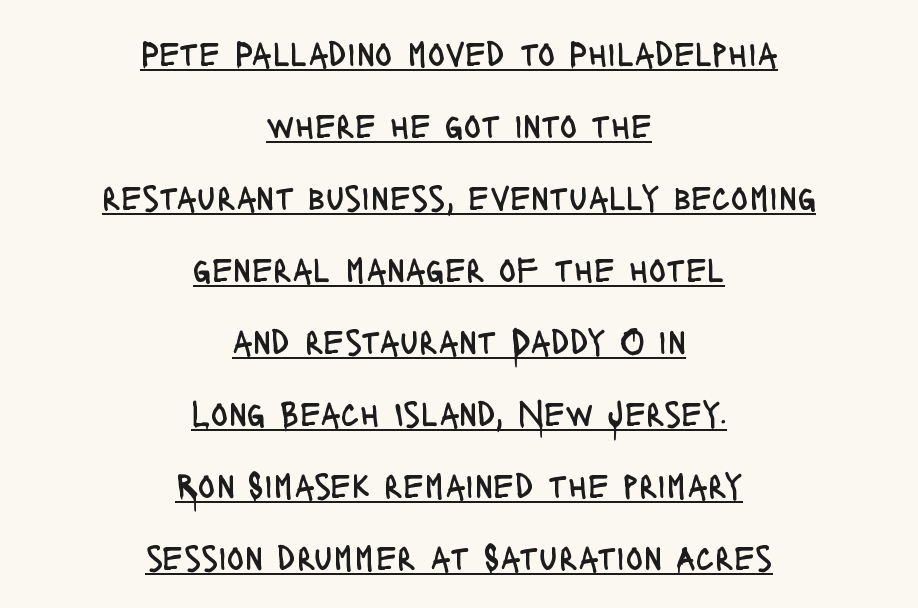
Q: Is the text bold? A: No.
Q: Is the text italic (slanted)? A: No, it is upright.
Q: Is the typeface a serif or a sans-serif typeface? A: Sans-serif.
Q: Is the text underlined? A: Yes.
Q: How is the paragraph aligned? A: Centered.
Q: Is the spacing between letters normal or unusually wide? A: Normal.
Q: Is the spacing between lines tight, normal or loose? A: Loose.
Q: Width (condensed, normal, or wide)? A: Condensed.
Q: Stroke contrast? A: Low.
Q: x-height? A: Large.
Q: Monospaced? A: No.
